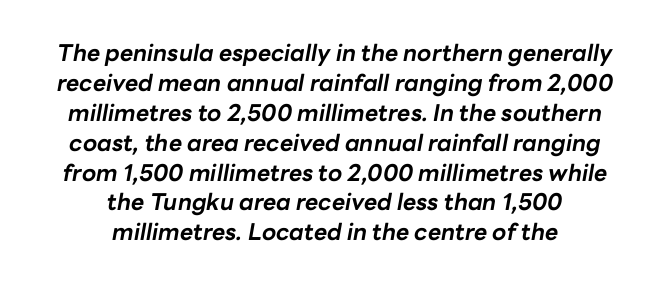
Q: Is the text bold? A: Yes.
Q: Is the text italic (slanted)? A: Yes, it leans right by about 10 degrees.
Q: Is the text underlined? A: No.
Q: How is the paragraph aligned? A: Centered.
Q: Is the spacing between letters normal or unusually wide? A: Normal.
Q: Is the spacing between lines tight, normal or loose? A: Normal.
